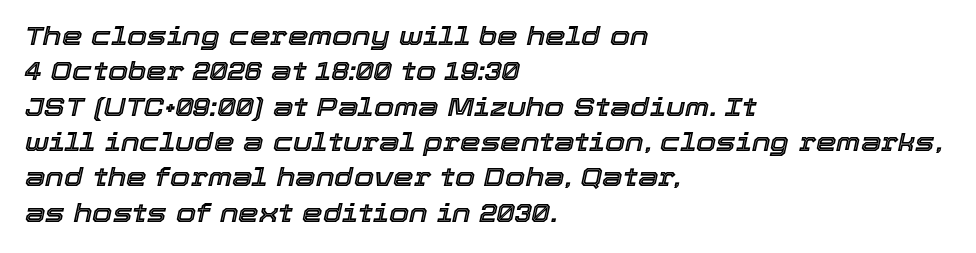
Q: Is the text italic (slanted)? A: Yes, it leans right by about 12 degrees.
Q: Is the text underlined? A: No.
Q: How is the paragraph aligned? A: Left-aligned.
Q: Is the spacing between letters normal or unusually wide? A: Normal.
Q: Is the spacing between lines tight, normal or loose? A: Normal.
